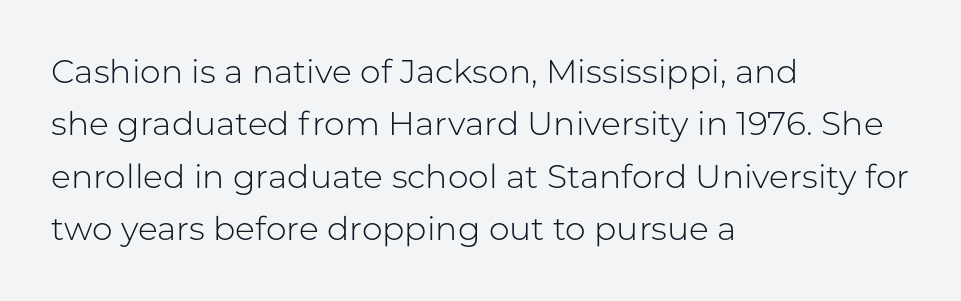
{"serif": "no", "italic": "no", "bold": "no", "weight": "light", "width": "normal", "stroke_contrast": "low", "x_height": "medium", "monospaced": "no", "underline": "no", "align": "left", "line_spacing": "normal", "line_spacing_ratio": 1.59, "letter_spacing": "normal", "letter_spacing_em": 0.0, "glyph_px": 33}
